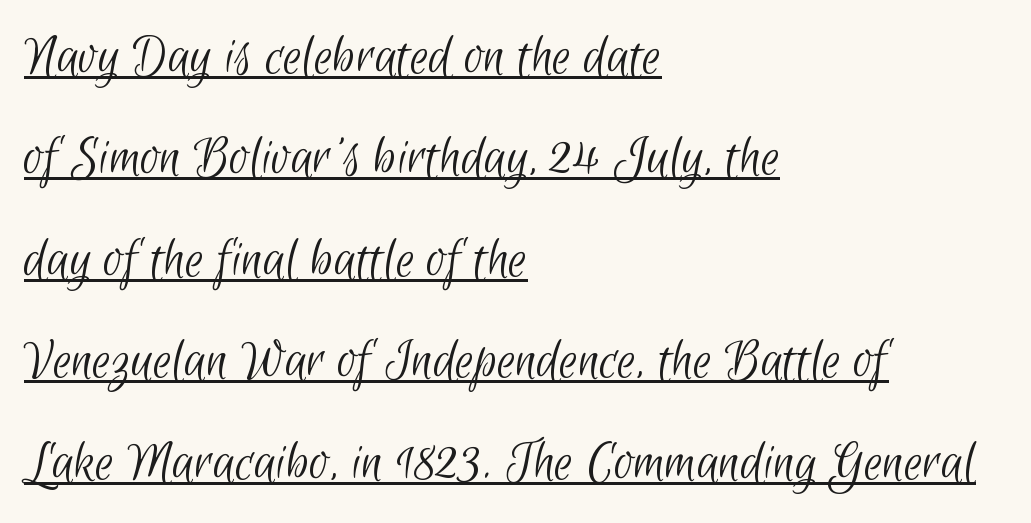
The image shows 59 px light, condensed sans-serif type; set left-aligned, line spacing 1.72x, normal letter spacing, underlined; low stroke contrast and a small x-height.
